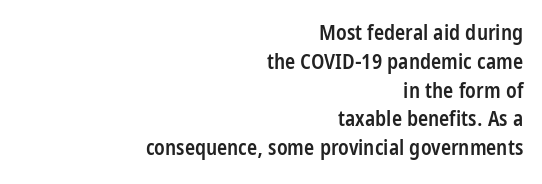
{"italic": "no", "bold": "semi", "underline": "no", "align": "right", "line_spacing": "normal", "line_spacing_ratio": 1.37, "letter_spacing": "normal", "letter_spacing_em": 0.0, "glyph_px": 21}
